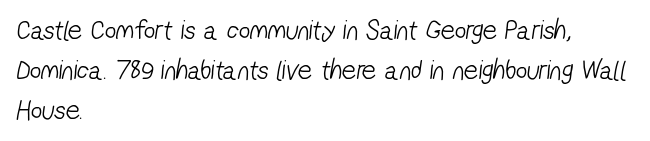
The setting favours the left margin, as ordinary paragraphs usually do. A typesetter would call this zero additional tracking. To sum up the face: it is a sans, with no serifs. Letters have the restrained weight of plain body copy at most. Each new line begins a customary step beneath the previous one. The letters advance in unequal steps, a hallmark of proportional type.
